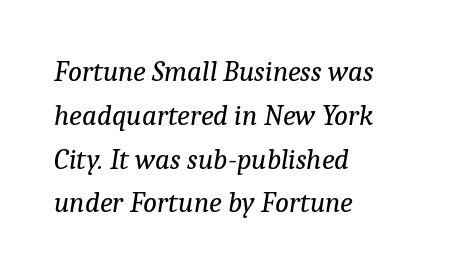
{"serif": "yes", "italic": "yes", "lean": "right", "slant_degrees": 9, "bold": "no", "weight": "regular", "width": "normal", "stroke_contrast": "low", "x_height": "medium", "monospaced": "no", "underline": "no", "align": "left", "line_spacing": "normal", "line_spacing_ratio": 1.51, "letter_spacing": "normal", "letter_spacing_em": 0.0, "glyph_px": 29}
